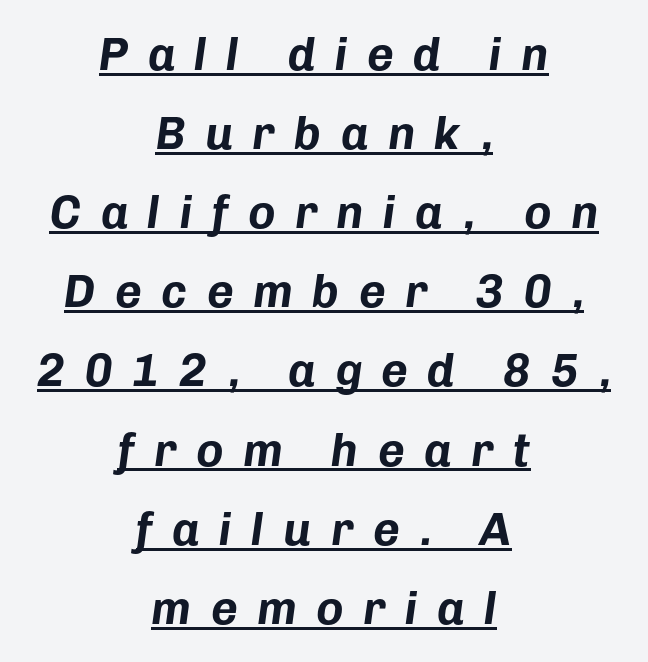
Q: Is the text bold? A: Yes.
Q: Is the text italic (slanted)? A: Yes, it leans right by about 8 degrees.
Q: Is the text underlined? A: Yes.
Q: How is the paragraph aligned? A: Centered.
Q: Is the spacing between letters normal or unusually wide? A: Unusually wide.
Q: Width (condensed, normal, or wide)? A: Normal.
Q: Stroke contrast? A: Low.
Q: x-height? A: Medium.
Q: Monospaced? A: No.
